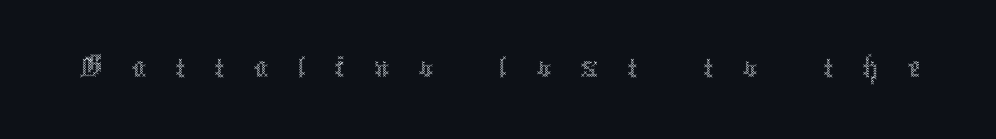
Q: Is the text bold? A: No.
Q: Is the text italic (slanted)? A: No, it is upright.
Q: Is the text underlined? A: No.
Q: Is the spacing between letters normal or unusually wide? A: Unusually wide.
Q: Width (condensed, normal, or wide)? A: Condensed.
Q: x-height? A: Medium.
Q: Monospaced? A: No.
